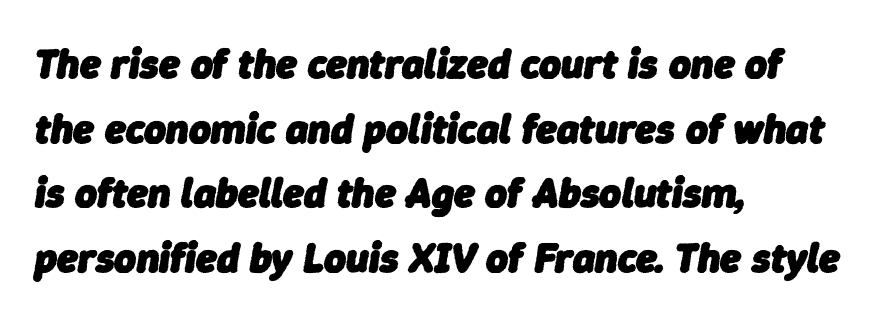
{"italic": "yes", "lean": "right", "slant_degrees": 9, "bold": "yes", "weight": "heavy", "width": "normal", "stroke_contrast": "low", "x_height": "medium", "monospaced": "no", "underline": "no", "align": "left", "line_spacing": "normal", "line_spacing_ratio": 1.54, "letter_spacing": "normal", "letter_spacing_em": 0.0, "glyph_px": 42}
